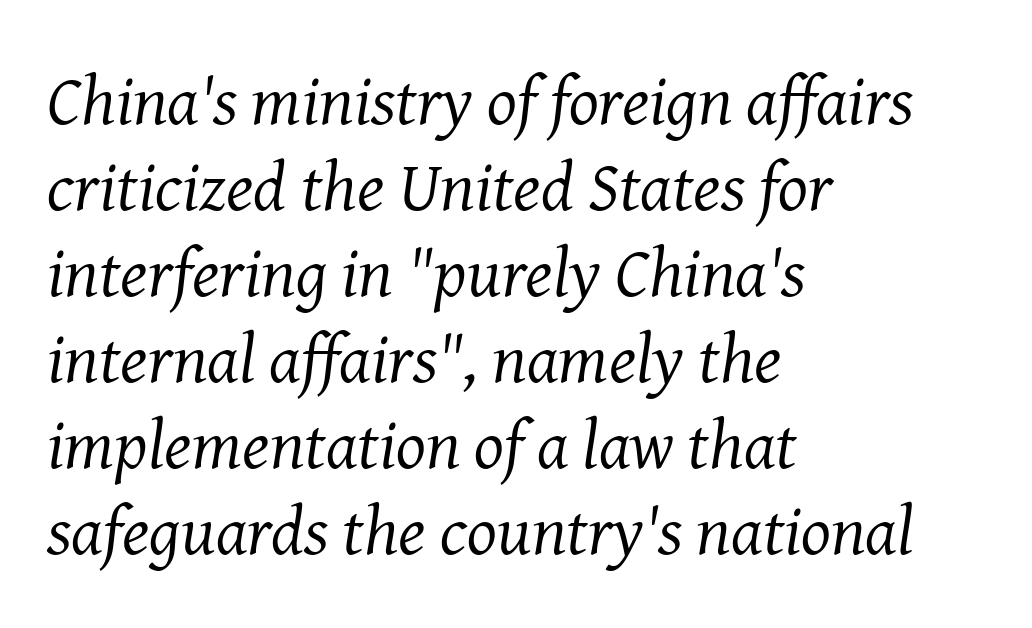
Q: Is the text bold? A: No.
Q: Is the text italic (slanted)? A: Yes, it leans right by about 8 degrees.
Q: Is the typeface a serif or a sans-serif typeface? A: Serif.
Q: Is the text underlined? A: No.
Q: How is the paragraph aligned? A: Left-aligned.
Q: Is the spacing between letters normal or unusually wide? A: Normal.
Q: Width (condensed, normal, or wide)? A: Normal.
Q: Stroke contrast? A: Medium.
Q: x-height? A: Medium.
Q: Monospaced? A: No.
